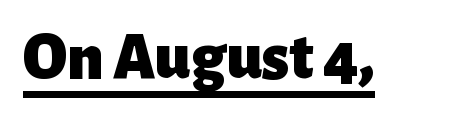
The image shows 68 px heavy sans-serif type, upright; set normal letter spacing, underlined; low stroke contrast and a medium x-height.
